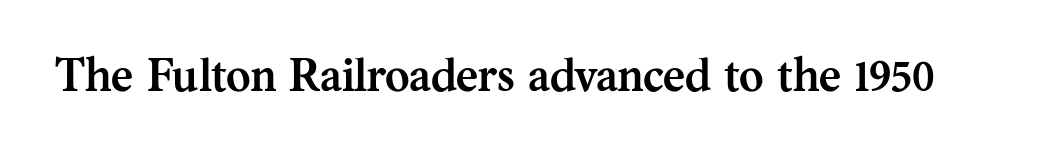
Quick note: not italic, upright. These lines are rendered in a variable-pitch font. Honestly, the letter spacing is just normal — you wouldn't notice it. Only glyphs here, with clear space below each row.
